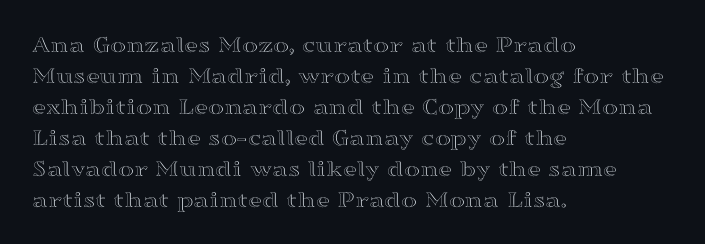
{"italic": "no", "underline": "no", "align": "left", "line_spacing": "normal", "line_spacing_ratio": 1.29, "letter_spacing": "normal", "letter_spacing_em": 0.0, "glyph_px": 24}
